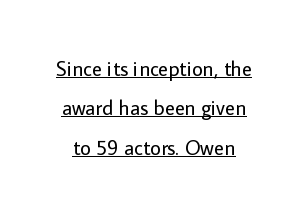
{"italic": "no", "bold": "no", "underline": "yes", "line_spacing_ratio": 1.87, "letter_spacing": "normal", "letter_spacing_em": 0.0, "glyph_px": 21}
